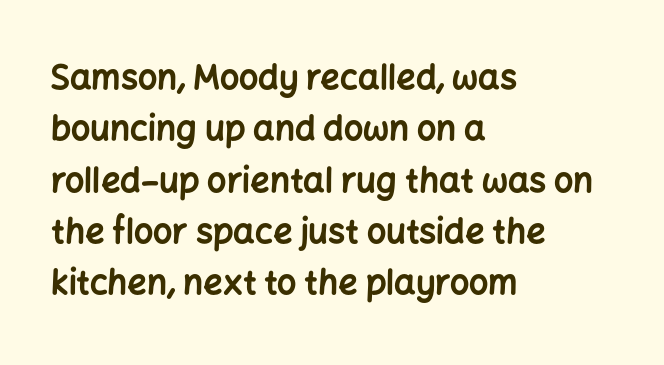
{"serif": "no", "italic": "no", "bold": "yes", "weight": "bold", "width": "normal", "stroke_contrast": "low", "x_height": "medium", "monospaced": "no", "underline": "no", "align": "left", "line_spacing": "normal", "line_spacing_ratio": 1.51, "letter_spacing": "normal", "letter_spacing_em": 0.0, "glyph_px": 34}
